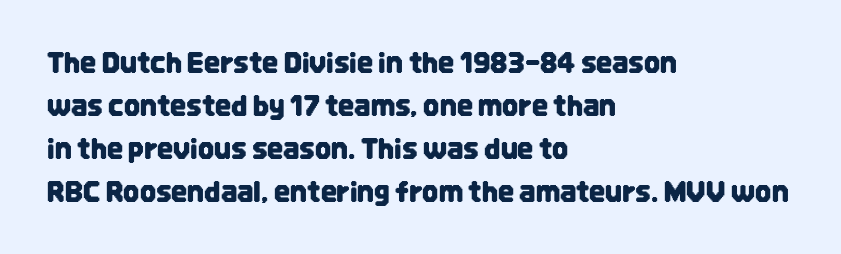
{"serif": "no", "italic": "no", "width": "condensed", "stroke_contrast": "low", "x_height": "large", "monospaced": "no", "underline": "no", "align": "left", "line_spacing": "normal", "line_spacing_ratio": 1.53, "letter_spacing": "normal", "letter_spacing_em": 0.0, "glyph_px": 28}
